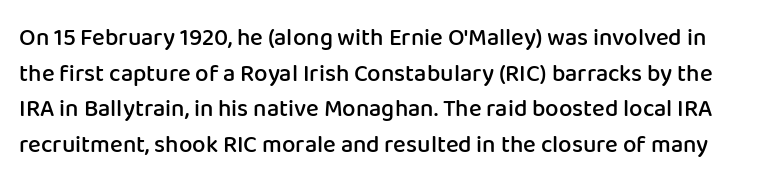
{"italic": "no", "bold": "semi", "underline": "no", "line_spacing": "normal", "line_spacing_ratio": 1.48, "letter_spacing": "normal", "letter_spacing_em": 0.0, "glyph_px": 24}
